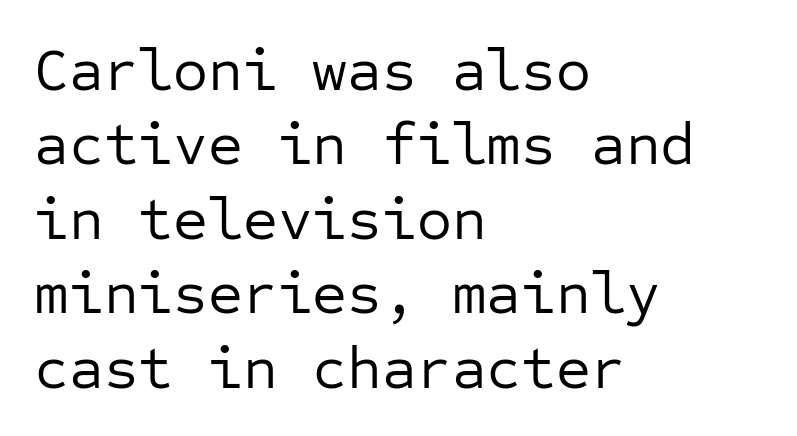
Q: Is the text bold? A: No.
Q: Is the text italic (slanted)? A: No, it is upright.
Q: Is the typeface a serif or a sans-serif typeface? A: Sans-serif.
Q: Is the text underlined? A: No.
Q: How is the paragraph aligned? A: Left-aligned.
Q: Is the spacing between letters normal or unusually wide? A: Normal.
Q: Width (condensed, normal, or wide)? A: Normal.
Q: Stroke contrast? A: Low.
Q: x-height? A: Medium.
Q: Monospaced? A: Yes.
